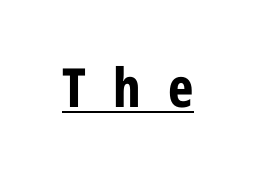
Q: Is the text bold? A: Yes.
Q: Is the text italic (slanted)? A: No, it is upright.
Q: Is the typeface a serif or a sans-serif typeface? A: Sans-serif.
Q: Is the text underlined? A: Yes.
Q: Is the spacing between letters normal or unusually wide? A: Unusually wide.
Q: Width (condensed, normal, or wide)? A: Condensed.
Q: Stroke contrast? A: Low.
Q: x-height? A: Medium.
Q: Monospaced? A: No.
